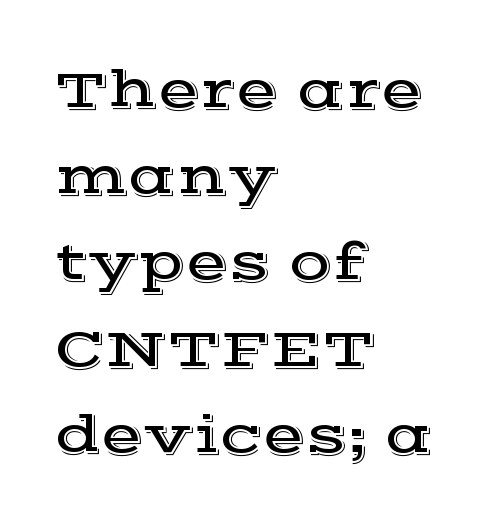
The image shows 56 px wide serif type, upright; set left-aligned, normal line spacing (1.54x), normal letter spacing, not underlined; a medium x-height.
